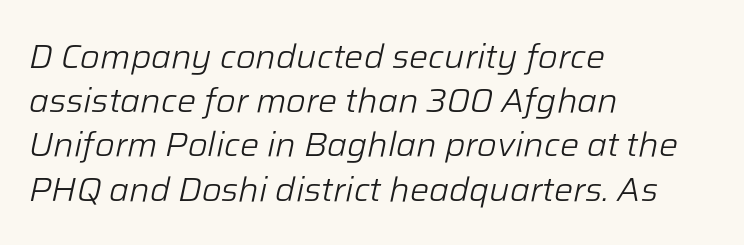
The image shows 34 px light type, italic (leaning right); set left-aligned, normal line spacing (1.3x), normal letter spacing, not underlined; low stroke contrast and a medium x-height.
